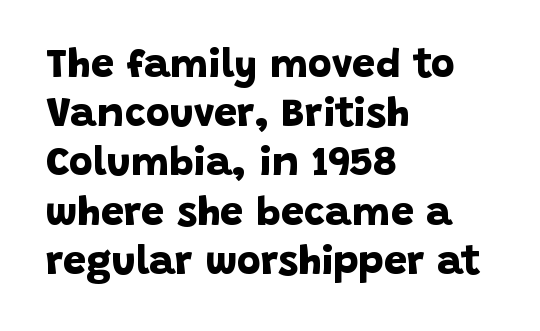
{"serif": "no", "bold": "yes", "weight": "bold", "width": "normal", "stroke_contrast": "low", "x_height": "large", "monospaced": "no", "underline": "no", "align": "left", "line_spacing_ratio": 1.2, "letter_spacing": "normal", "letter_spacing_em": 0.0, "glyph_px": 41}
